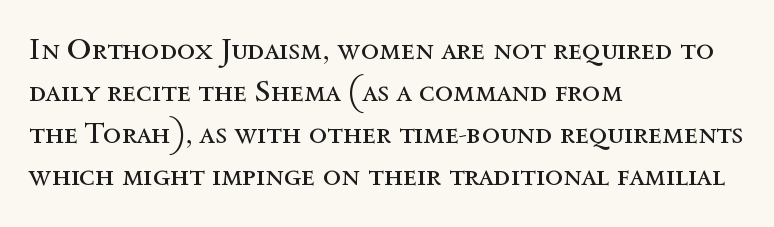
Q: Is the text bold? A: No.
Q: Is the text italic (slanted)? A: No, it is upright.
Q: Is the text underlined? A: No.
Q: How is the paragraph aligned? A: Left-aligned.
Q: Is the spacing between letters normal or unusually wide? A: Normal.
Q: Is the spacing between lines tight, normal or loose? A: Normal.
Q: Width (condensed, normal, or wide)? A: Normal.
Q: x-height? A: Medium.
Q: Monospaced? A: No.
